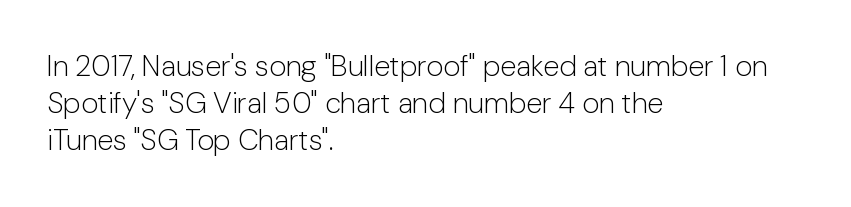
The image shows 29 px light sans-serif type, upright; set left-aligned, normal line spacing (1.28x), normal letter spacing, not underlined; low stroke contrast and a medium x-height.
